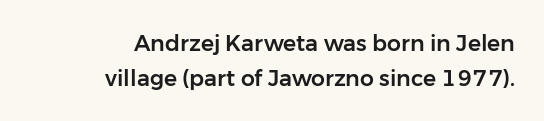
Q: Is the text italic (slanted)? A: No, it is upright.
Q: Is the text underlined? A: No.
Q: How is the paragraph aligned? A: Right-aligned.
Q: Is the spacing between letters normal or unusually wide? A: Normal.
Q: Is the spacing between lines tight, normal or loose? A: Normal.
